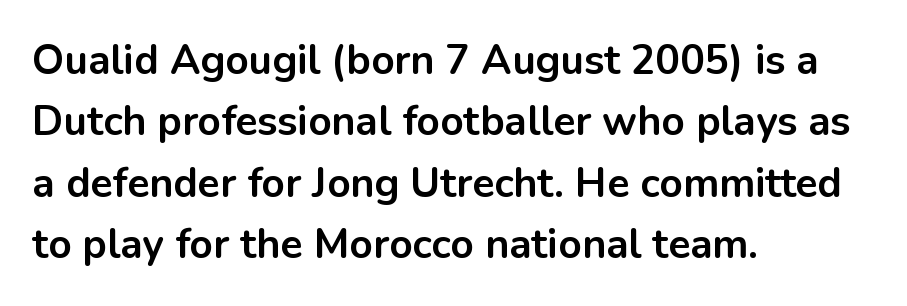
Quick note: interline space is typical. The typeface chosen for these lines omits serifs. The face used here is proportionally spaced, like ordinary book or web type. As a designer I'd log this as weight 700, bold. The words here are not underlined.
